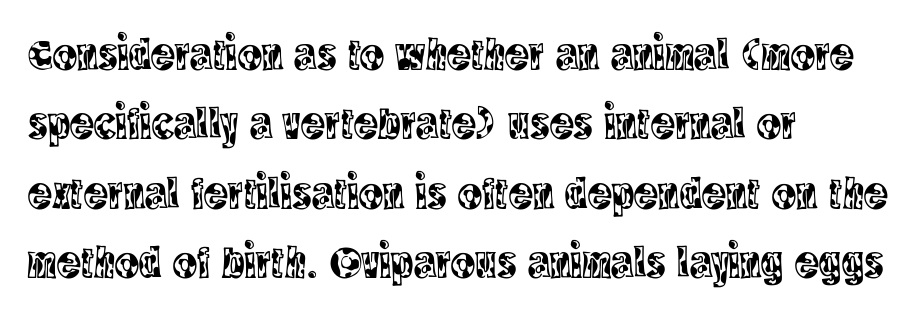
{"serif": "yes", "italic": "no", "width": "condensed", "x_height": "large", "monospaced": "no", "underline": "no", "align": "left", "line_spacing": "normal", "line_spacing_ratio": 1.54, "letter_spacing": "normal", "letter_spacing_em": 0.0, "glyph_px": 45}
